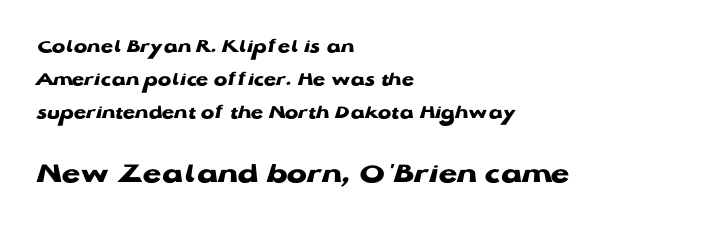
{"serif": "no", "italic": "no", "bold": "yes", "weight": "heavy", "width": "wide", "stroke_contrast": "low", "x_height": "medium", "monospaced": "no", "underline": "no", "align": "left", "line_spacing": "normal", "line_spacing_ratio": 1.64, "letter_spacing": "normal", "letter_spacing_em": 0.0, "larger_block": "second", "size_ratio": 1.5, "glyph_px": 30}
